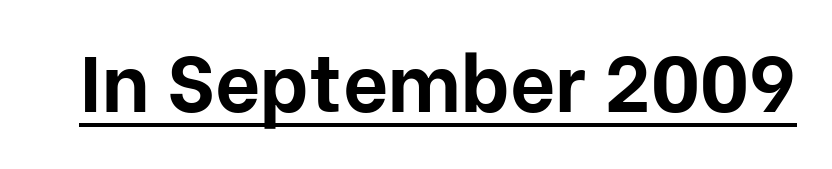
{"serif": "no", "italic": "no", "bold": "yes", "weight": "bold", "width": "normal", "stroke_contrast": "low", "x_height": "medium", "monospaced": "no", "underline": "yes", "letter_spacing": "normal", "letter_spacing_em": 0.0, "glyph_px": 79}
